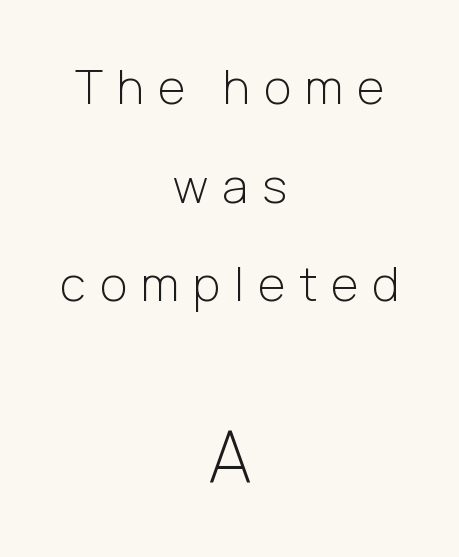
Honestly, there is no underline to notice here at all. This sample has the flowing, uneven cadence of proportional lettering. The line-height multiplier appears high, well above default. Font category for this specimen: sans-serif.
